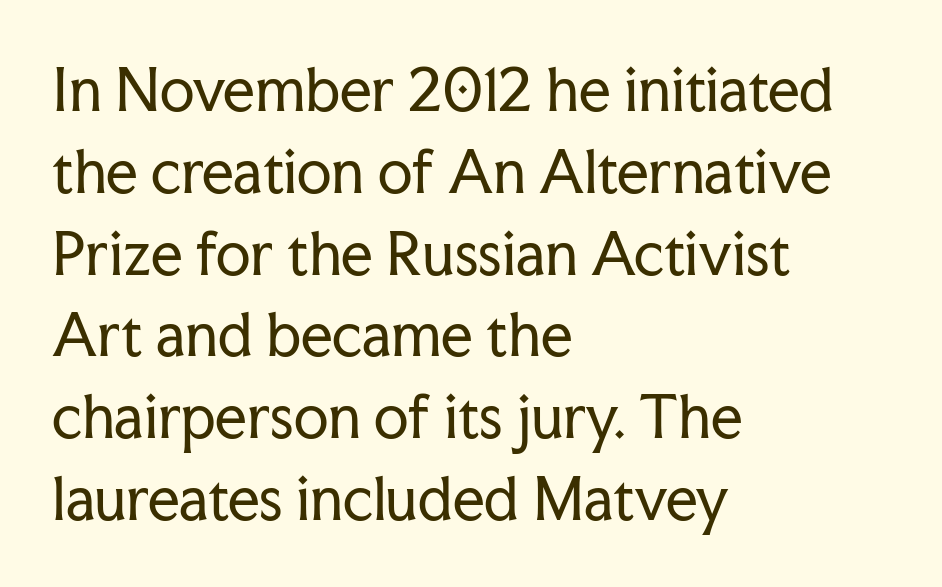
{"serif": "yes", "italic": "no", "bold": "no", "weight": "regular", "width": "normal", "stroke_contrast": "low", "x_height": "medium", "monospaced": "no", "underline": "no", "align": "left", "line_spacing": "normal", "line_spacing_ratio": 1.46, "letter_spacing": "normal", "letter_spacing_em": 0.0, "glyph_px": 56}
